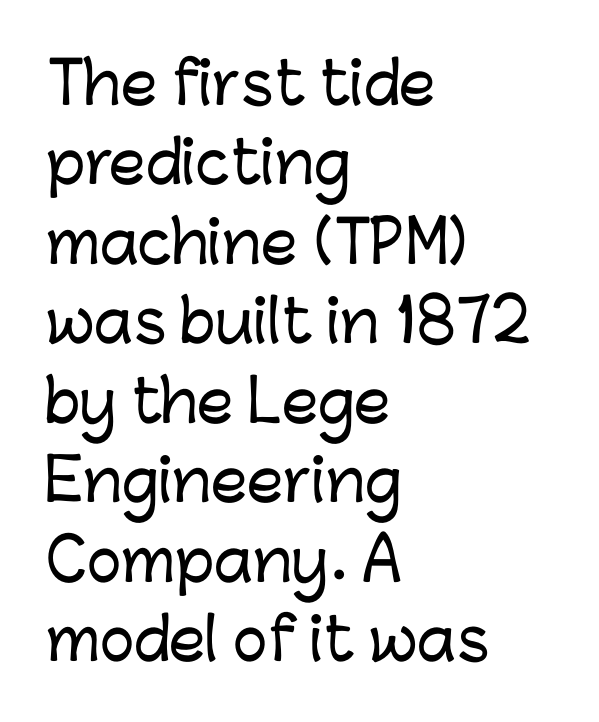
Note the varied advance widths — an 'i' is clearly narrower than an 'm'. The characters display no serif detailing; their extremities are plain. The space beneath each line is pristine and unruled. Evenly set lines give the paragraph a standard silhouette. The setting favours the left margin, as ordinary paragraphs usually do. Italic: no, the glyphs are upright roman.
